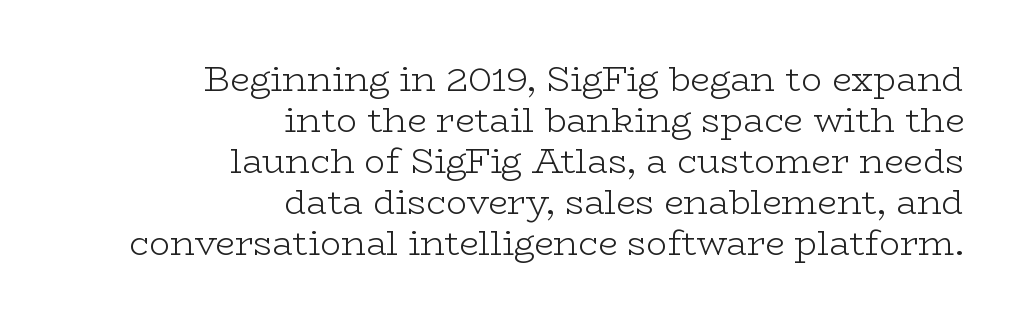
Spacing between characters is what you'd get straight out of the box. In terms of posture, this sample is upright. These lines are rendered in a variable-pitch font. These lines stack with their right ends in a neat column. Stems and bowls with no extra thickness — not bold.
